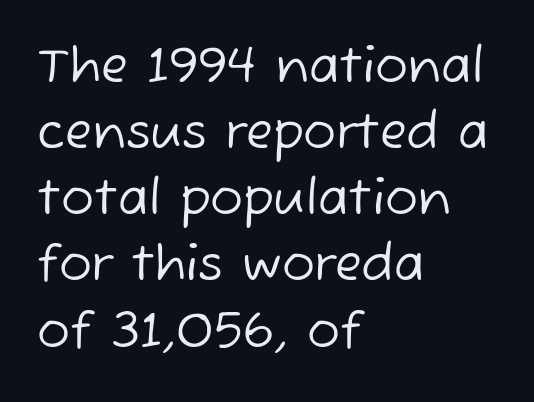
Q: Is the text bold? A: No.
Q: Is the typeface a serif or a sans-serif typeface? A: Sans-serif.
Q: Is the text underlined? A: No.
Q: How is the paragraph aligned? A: Left-aligned.
Q: Is the spacing between letters normal or unusually wide? A: Normal.
Q: Is the spacing between lines tight, normal or loose? A: Normal.
Q: Width (condensed, normal, or wide)? A: Normal.
Q: Stroke contrast? A: Low.
Q: x-height? A: Medium.
Q: Monospaced? A: No.
